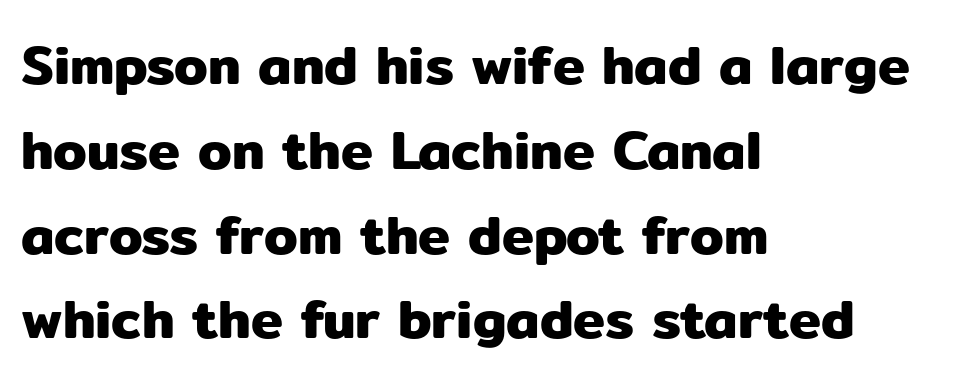
{"serif": "no", "italic": "no", "width": "normal", "stroke_contrast": "low", "x_height": "medium", "monospaced": "no", "underline": "no", "align": "left", "line_spacing": "normal", "line_spacing_ratio": 1.57, "letter_spacing": "normal", "letter_spacing_em": 0.0, "glyph_px": 54}
